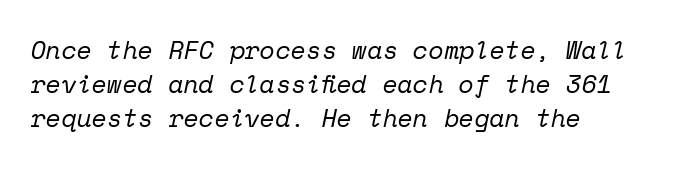
The image shows 25 px text type, italic (leaning right); set left-aligned, normal line spacing (1.37x), normal letter spacing, not underlined.
